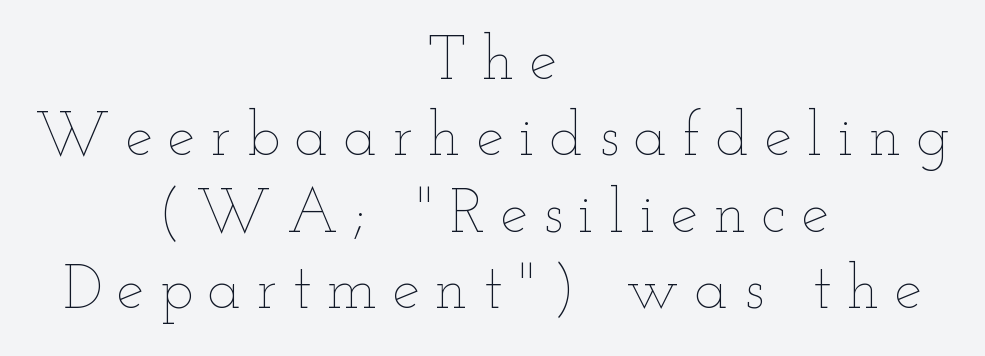
The image shows 62 px thin, wide type, upright; set centered, line spacing 1.23x, unusually wide letter spacing (+0.25 em), not underlined; low stroke contrast and a small x-height.
